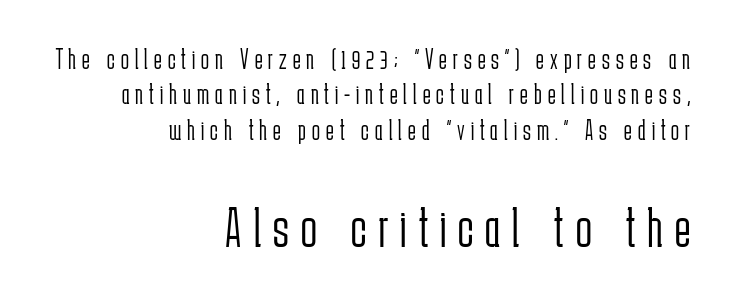
{"serif": "no", "italic": "no", "bold": "no", "weight": "light", "width": "condensed", "stroke_contrast": "low", "x_height": "medium", "monospaced": "no", "underline": "no", "align": "right", "line_spacing_ratio": 1.22, "letter_spacing": "wide", "letter_spacing_em": 0.21, "larger_block": "second", "size_ratio": 2.0, "glyph_px": 58}
